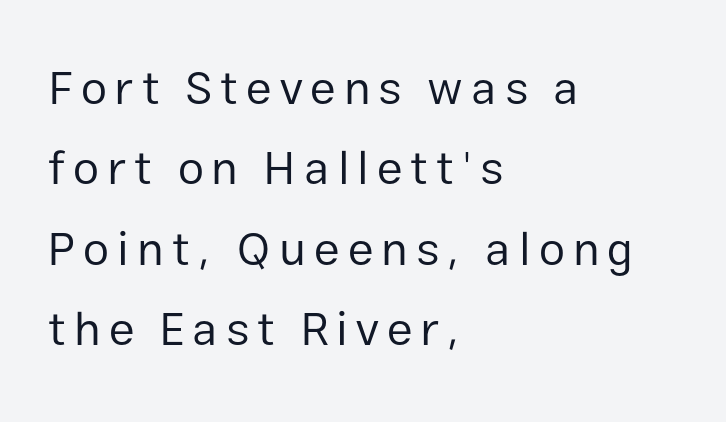
Q: Is the text bold? A: No.
Q: Is the text italic (slanted)? A: No, it is upright.
Q: Is the typeface a serif or a sans-serif typeface? A: Sans-serif.
Q: Is the text underlined? A: No.
Q: How is the paragraph aligned? A: Left-aligned.
Q: Width (condensed, normal, or wide)? A: Normal.
Q: Stroke contrast? A: Low.
Q: x-height? A: Medium.
Q: Monospaced? A: No.
